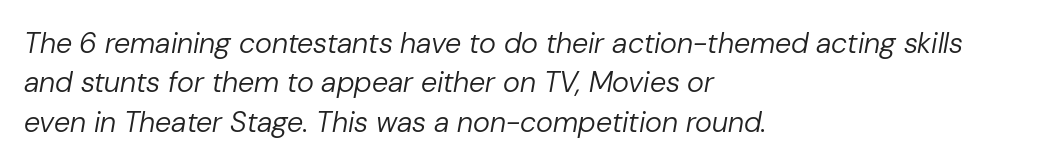
Caption: multi-line text, flush left, ragged right. Notice how the stems are inclined rather than vertical — that's the hallmark of italics. Has an underline been added? It has not. No heavy texture on the line: the type isn't bold. Normally led — the rows are evenly, conventionally spaced. Do the characters align in a grid? No, the font is proportional.
